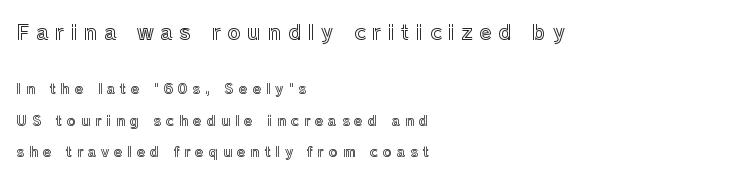
Nope, not italic — everything's standing straight. All the whitespace from short lines collects on the right. The face used here is rendered with a markedly widened letterfit. If you squint, the top block still reads clearly — it's the larger of the two.
